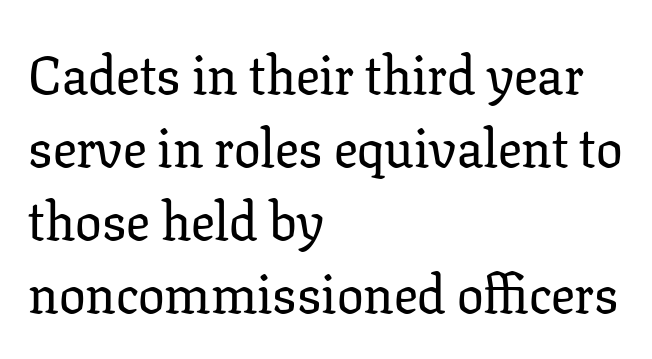
Q: Is the text italic (slanted)? A: No, it is upright.
Q: Is the typeface a serif or a sans-serif typeface? A: Serif.
Q: Is the text underlined? A: No.
Q: How is the paragraph aligned? A: Left-aligned.
Q: Is the spacing between letters normal or unusually wide? A: Normal.
Q: Is the spacing between lines tight, normal or loose? A: Normal.
Q: Width (condensed, normal, or wide)? A: Normal.
Q: Stroke contrast? A: Low.
Q: x-height? A: Medium.
Q: Monospaced? A: No.
